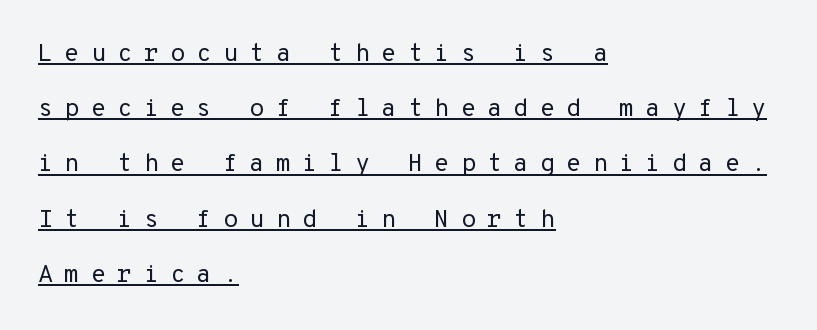
Q: Is the text bold? A: No.
Q: Is the text italic (slanted)? A: No, it is upright.
Q: Is the text underlined? A: Yes.
Q: How is the paragraph aligned? A: Left-aligned.
Q: Is the spacing between letters normal or unusually wide? A: Unusually wide.
Q: Is the spacing between lines tight, normal or loose? A: Loose.
